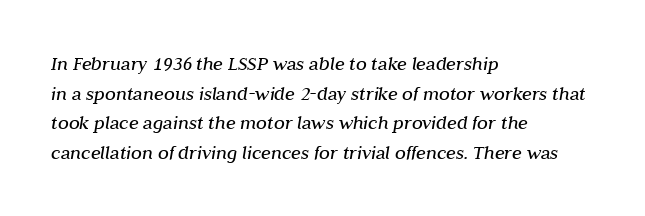
{"italic": "yes", "lean": "right", "slant_degrees": 10, "bold": "no", "underline": "no", "align": "left", "line_spacing": "normal", "line_spacing_ratio": 1.48, "letter_spacing": "normal", "letter_spacing_em": 0.0, "glyph_px": 20}
